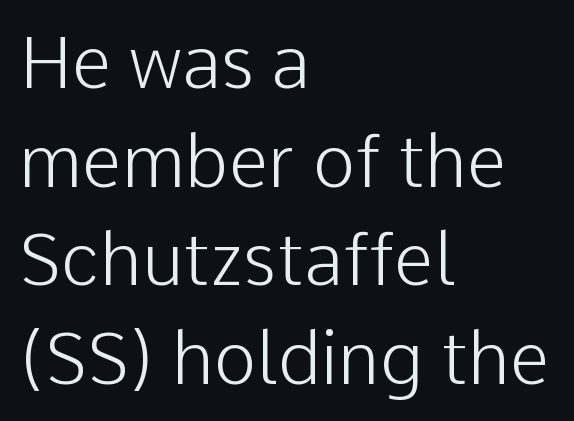
The image shows 72 px light sans-serif type, upright; set left-aligned, normal line spacing (1.37x), normal letter spacing, not underlined; low stroke contrast and a medium x-height.
